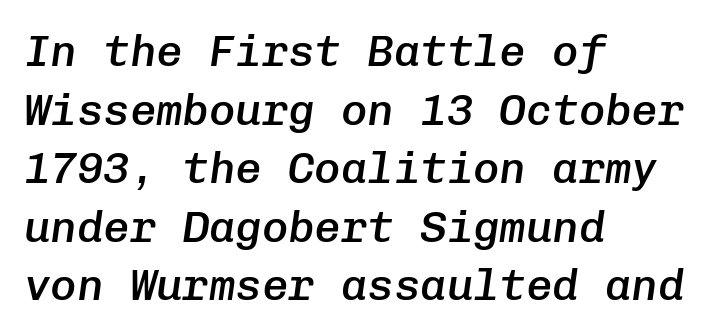
Q: Is the text bold? A: Semi-bold.
Q: Is the text italic (slanted)? A: Yes, it leans right by about 8 degrees.
Q: Is the text underlined? A: No.
Q: How is the paragraph aligned? A: Left-aligned.
Q: Is the spacing between letters normal or unusually wide? A: Normal.
Q: Is the spacing between lines tight, normal or loose? A: Normal.
Q: Width (condensed, normal, or wide)? A: Normal.
Q: Stroke contrast? A: Low.
Q: x-height? A: Medium.
Q: Monospaced? A: Yes.
